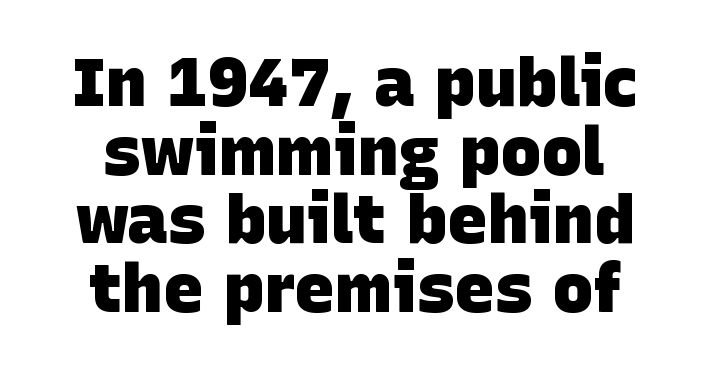
Proportional: the letters do not fall into vertical columns. Does extra space separate the letters? No, they use regular spacing. The space beneath each line is pristine and unruled. Font category for this specimen: sans-serif.
